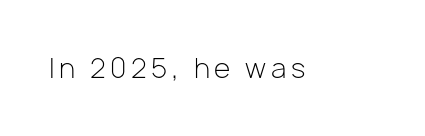
Q: Is the text bold? A: No.
Q: Is the text italic (slanted)? A: No, it is upright.
Q: Is the text underlined? A: No.
